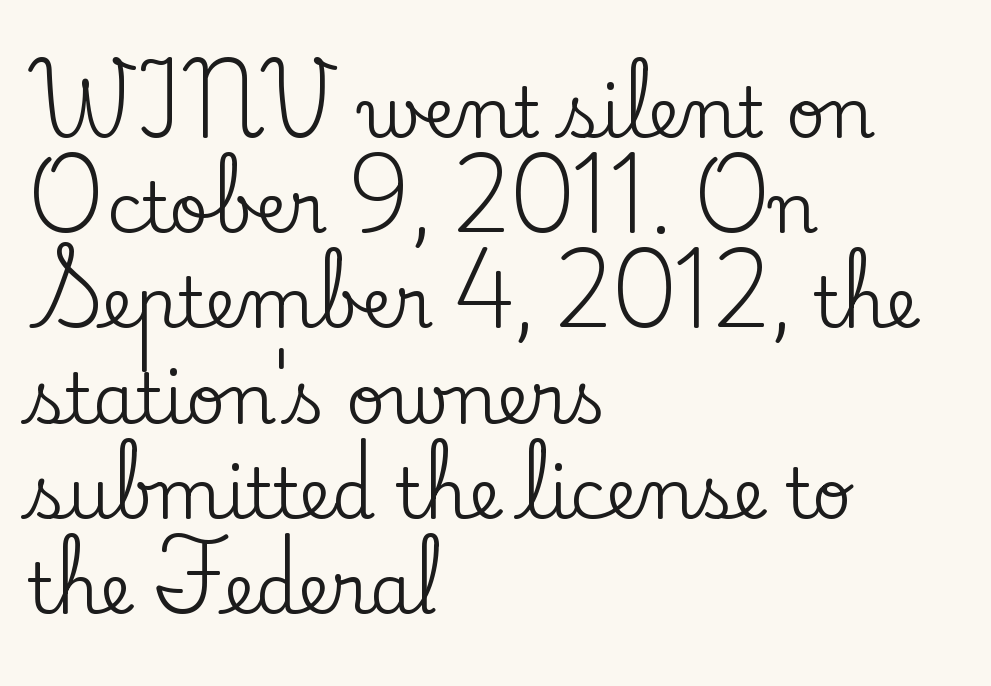
In terms of letterspacing, this is plain default setting. The face used here is seriffed, in the tradition of book romans. Do the characters align in a grid? No, the font is proportional. It's the straight-up-and-down kind of type. The lines sit at an ordinary, default distance from one another. Underlining? Definitely not there.
